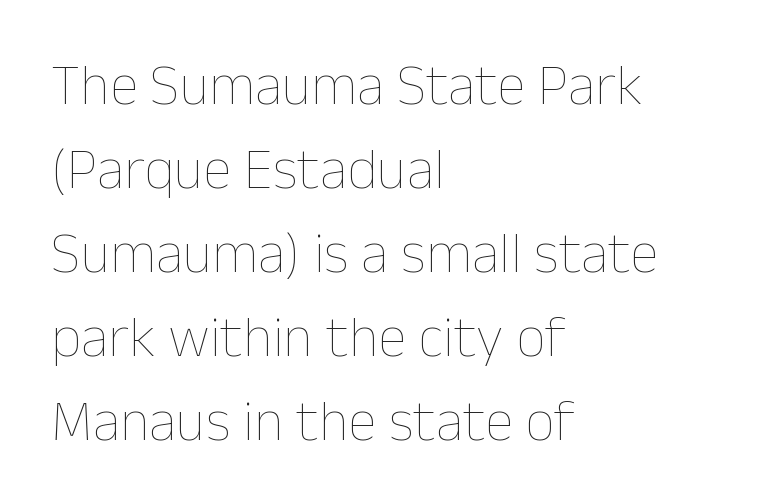
The image shows 58 px thin type, upright; set left-aligned, normal line spacing (1.45x), normal letter spacing, not underlined; low stroke contrast and a medium x-height.
